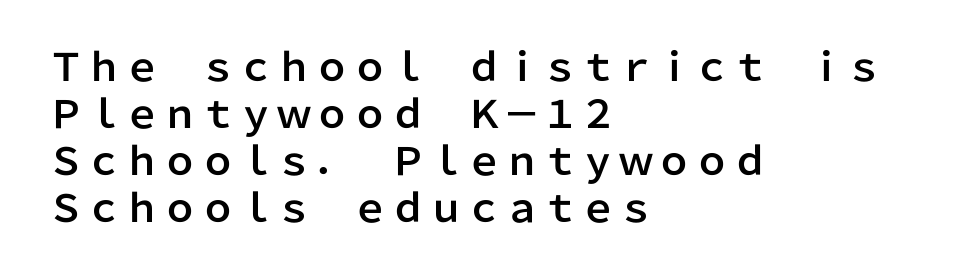
The font family rendered here belongs to the sans-serif group. In terms of posture, this sample is upright. Check the space under the baseline: it is left empty. Varying glyph widths throughout — classic text-font behaviour.
